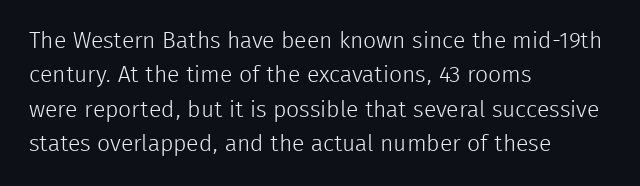
Q: Is the text bold? A: No.
Q: Is the text italic (slanted)? A: No, it is upright.
Q: Is the text underlined? A: No.
Q: How is the paragraph aligned? A: Left-aligned.
Q: Is the spacing between letters normal or unusually wide? A: Normal.
Q: Is the spacing between lines tight, normal or loose? A: Normal.
